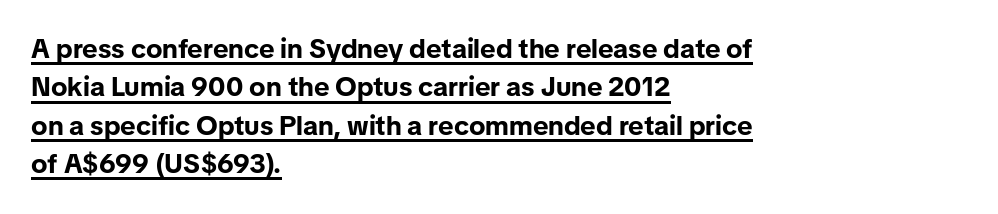
{"italic": "no", "bold": "yes", "underline": "yes", "align": "left", "line_spacing": "normal", "line_spacing_ratio": 1.42, "letter_spacing": "normal", "letter_spacing_em": 0.0, "glyph_px": 27}
